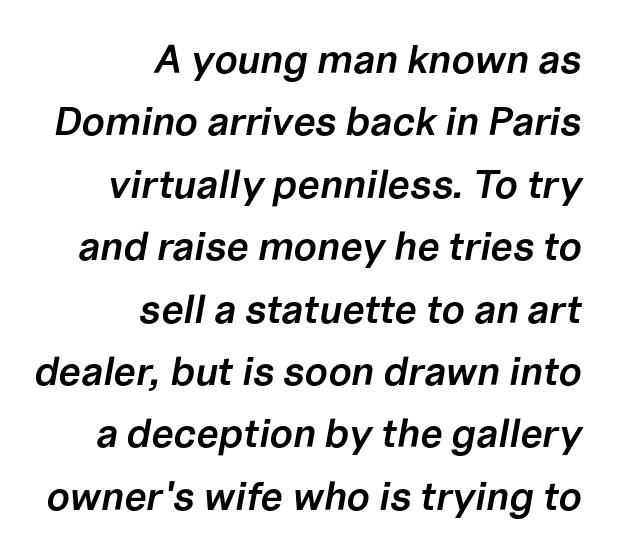
The image shows 40 px semibold type, italic (leaning right); set right-aligned, normal line spacing (1.56x), normal letter spacing, not underlined; low stroke contrast and a medium x-height.
